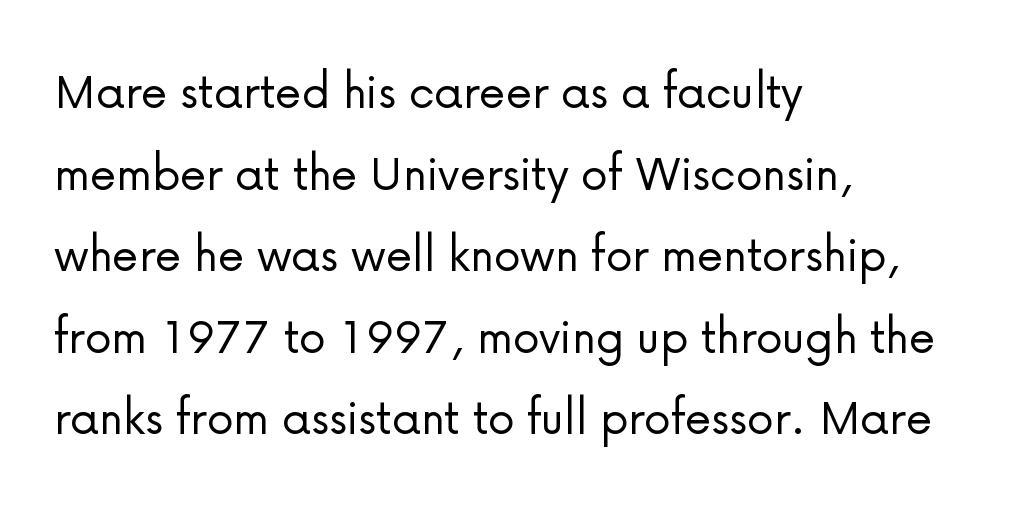
The image shows 54 px light sans-serif type, upright; set left-aligned, normal line spacing (1.51x), normal letter spacing, not underlined; low stroke contrast and a medium x-height.
